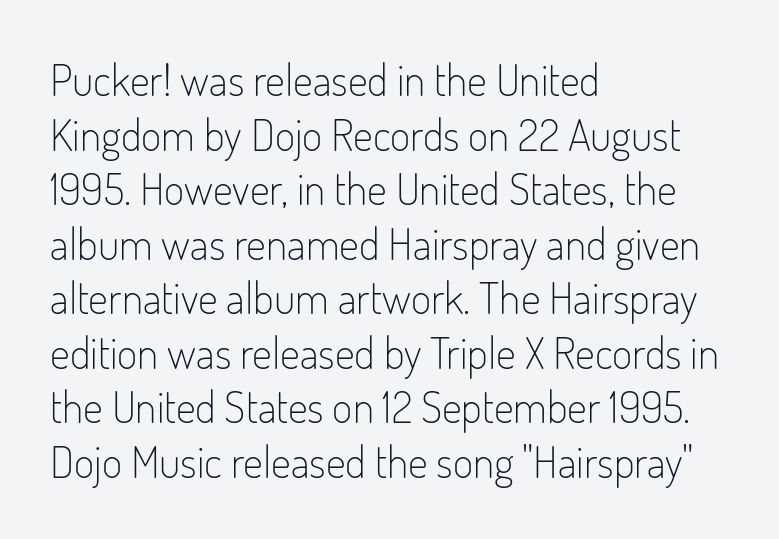
Nothing sits at the stroke ends, so this counts as sans-serif. The area under the type is left untouched. Nope, not italic — everything's standing straight. Nothing heavy about these letters — not bold at all. Notice how the passage keeps a crisp vertical edge on the left only.
